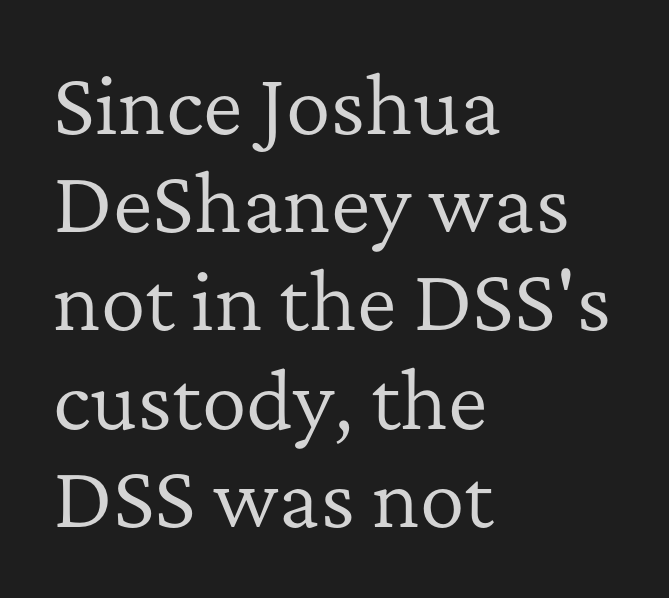
{"serif": "yes", "italic": "no", "bold": "no", "weight": "regular", "width": "normal", "stroke_contrast": "low", "x_height": "medium", "monospaced": "no", "underline": "no", "align": "left", "line_spacing": "normal", "line_spacing_ratio": 1.31, "letter_spacing": "normal", "letter_spacing_em": 0.0, "glyph_px": 75}
